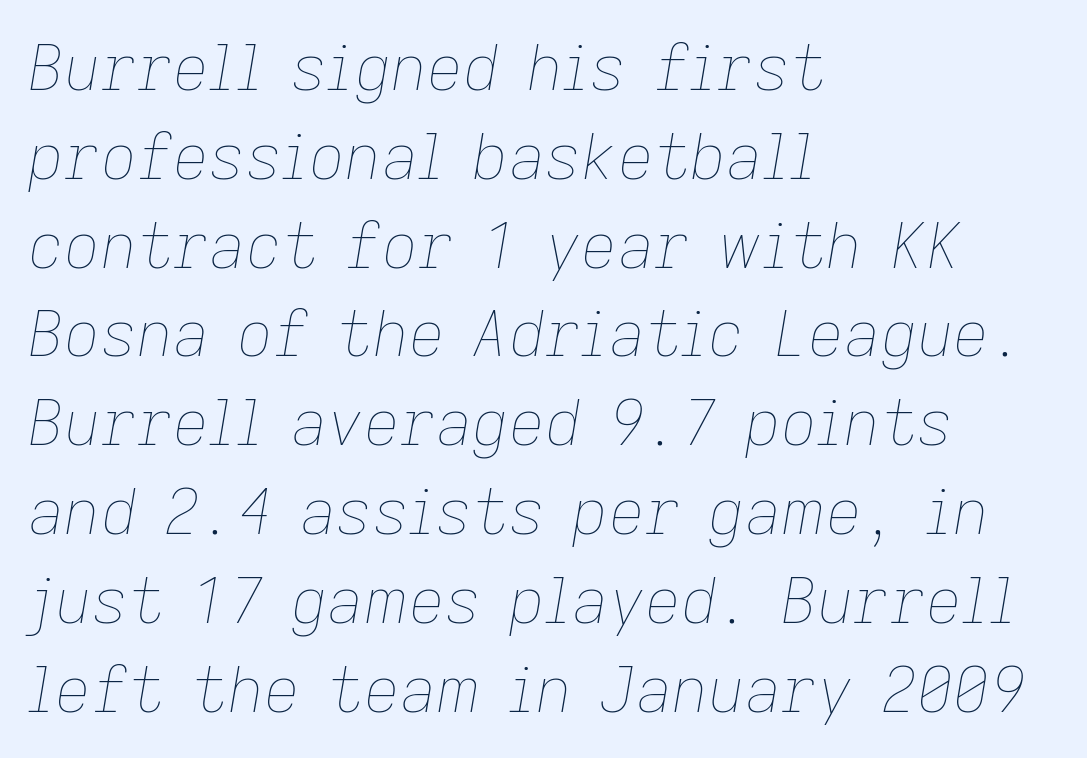
In terms of leading, this rendering sits right in the middle. Leftover space on each line is placed entirely after the last word. Any mark beneath the type? The region is blank. Nobody touched the tracking dial on this one. Rendered with sloped, italic letterforms.
